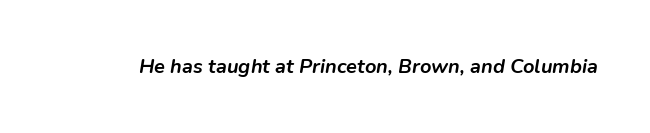
The image shows 20 px bold type, italic (leaning right); set normal letter spacing, not underlined.
